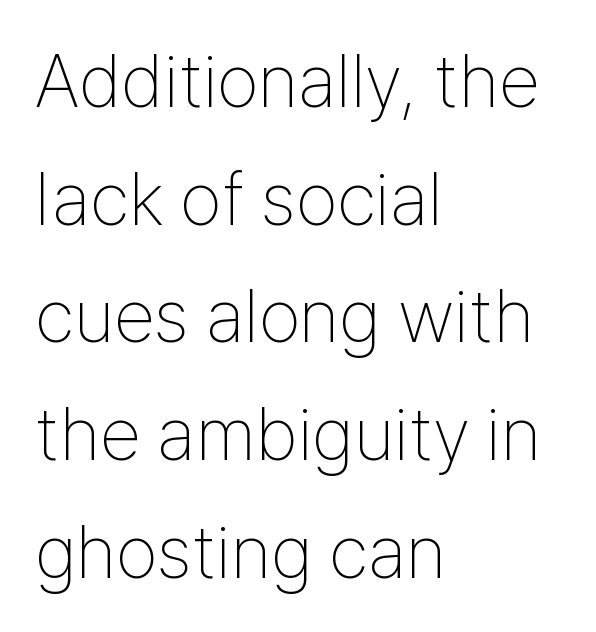
Q: Is the text bold? A: No.
Q: Is the text italic (slanted)? A: No, it is upright.
Q: Is the typeface a serif or a sans-serif typeface? A: Sans-serif.
Q: Is the text underlined? A: No.
Q: How is the paragraph aligned? A: Left-aligned.
Q: Is the spacing between letters normal or unusually wide? A: Normal.
Q: Is the spacing between lines tight, normal or loose? A: Normal.
Q: Width (condensed, normal, or wide)? A: Condensed.
Q: Stroke contrast? A: Low.
Q: x-height? A: Medium.
Q: Monospaced? A: No.
